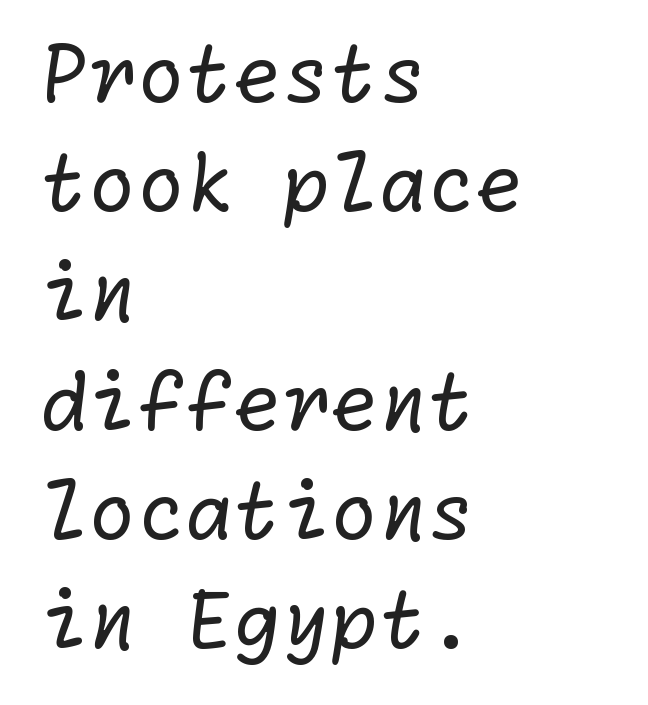
The image shows 78 px regular-weight sans-serif type; set left-aligned, normal line spacing (1.4x), normal letter spacing, not underlined; low stroke contrast and a medium x-height.
